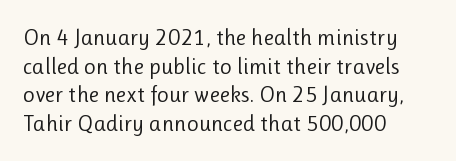
The image shows 23 px text type, upright; set left-aligned, normal line spacing (1.25x), normal letter spacing, not underlined.
